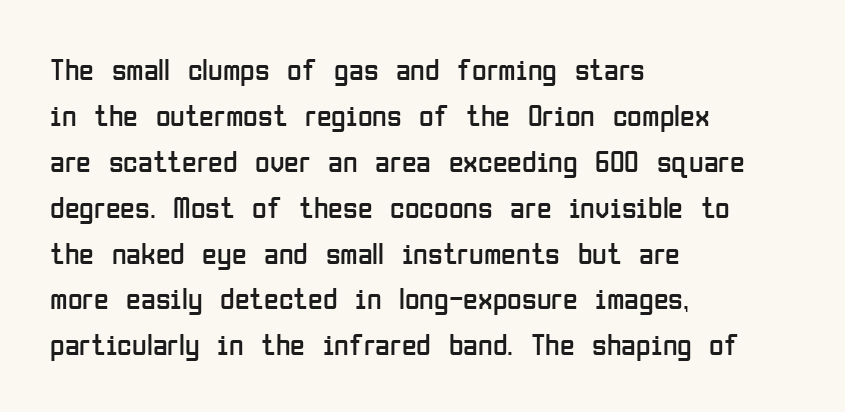
{"serif": "no", "italic": "no", "bold": "no", "weight": "regular", "width": "condensed", "stroke_contrast": "low", "x_height": "medium", "monospaced": "no", "underline": "no", "align": "left", "line_spacing": "normal", "line_spacing_ratio": 1.53, "letter_spacing": "normal", "letter_spacing_em": 0.0, "glyph_px": 30}
